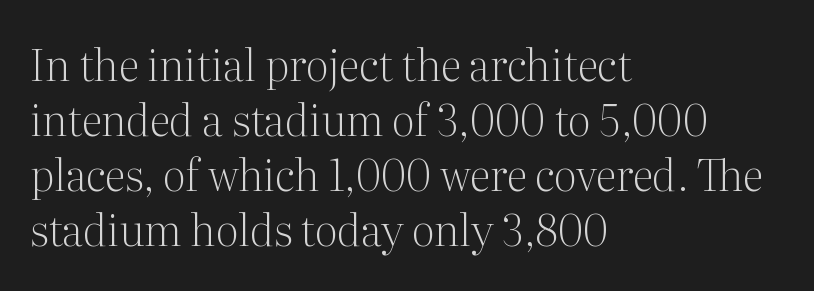
Q: Is the text bold? A: No.
Q: Is the text italic (slanted)? A: No, it is upright.
Q: Is the typeface a serif or a sans-serif typeface? A: Serif.
Q: Is the text underlined? A: No.
Q: How is the paragraph aligned? A: Left-aligned.
Q: Is the spacing between letters normal or unusually wide? A: Normal.
Q: Is the spacing between lines tight, normal or loose? A: Normal.
Q: Width (condensed, normal, or wide)? A: Normal.
Q: Stroke contrast? A: Medium.
Q: x-height? A: Medium.
Q: Monospaced? A: No.
